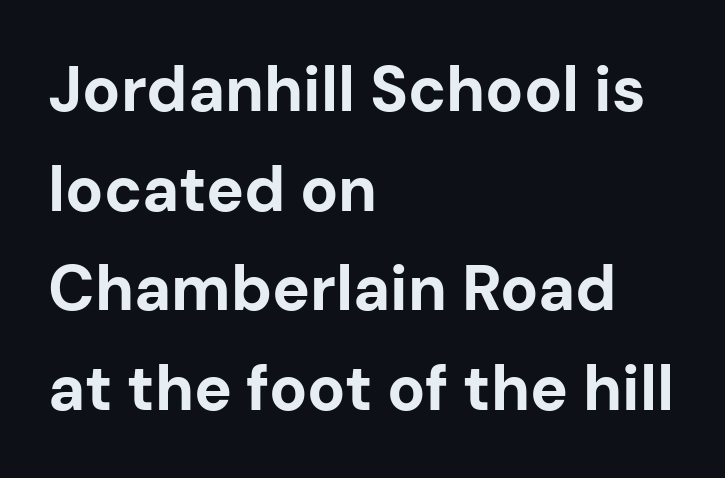
The image shows 63 px bold sans-serif type, upright; set left-aligned, normal line spacing (1.58x), normal letter spacing, not underlined; low stroke contrast and a medium x-height.
